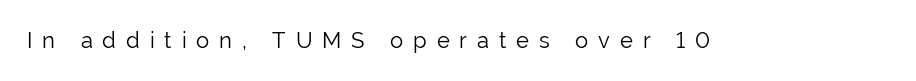
The image shows 22 px text type, upright; set unusually wide letter spacing (+0.45 em), not underlined.
